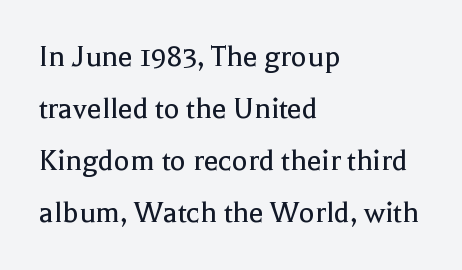
The image shows 33 px regular-weight serif type, upright; set left-aligned, normal line spacing (1.58x), normal letter spacing, not underlined; a medium x-height.
